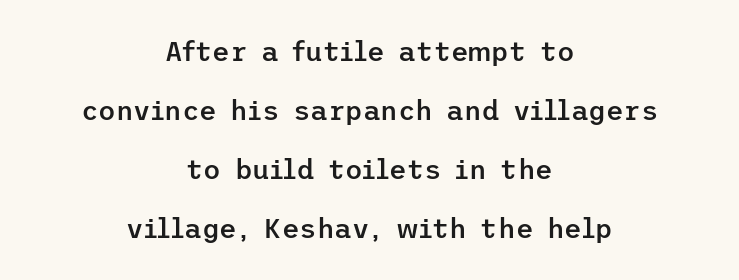
Ascenders rise straight up at ninety degrees. Reading down the block, each line starts at a different indent, mirrored at its end. Honestly, the letter spacing is just normal — you wouldn't notice it. Anything drawn beneath the words? Only blank space. The sample has been set in demibold, a notch under bold. Leading is clearly above the norm, producing a sparse column.
